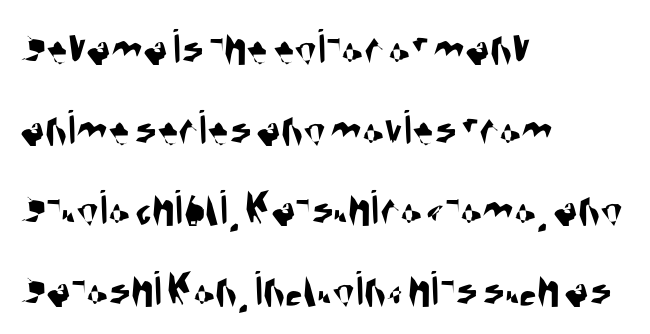
The image shows 51 px condensed sans-serif type; set left-aligned, normal line spacing (1.58x), normal letter spacing, not underlined; medium stroke contrast and a large x-height.
